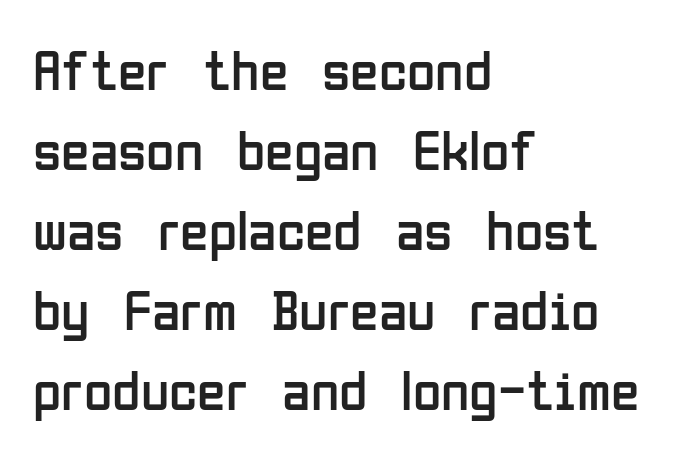
Q: Is the text bold? A: No.
Q: Is the text italic (slanted)? A: No, it is upright.
Q: Is the typeface a serif or a sans-serif typeface? A: Sans-serif.
Q: Is the text underlined? A: No.
Q: How is the paragraph aligned? A: Left-aligned.
Q: Is the spacing between letters normal or unusually wide? A: Normal.
Q: Is the spacing between lines tight, normal or loose? A: Normal.
Q: Width (condensed, normal, or wide)? A: Condensed.
Q: Stroke contrast? A: Low.
Q: x-height? A: Medium.
Q: Monospaced? A: No.
